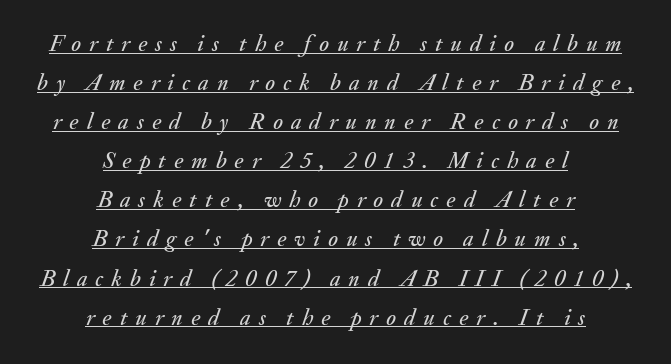
The vertical gap from one line to the next is medium. If you folded the block vertically in half, each line would mirror itself in length. The sample's only ornament is a line tracing under the words. Look at the tracking — it's clearly loosened, letters drifting apart.
